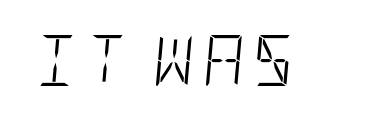
The image shows 51 px light, condensed type, italic (leaning right); set not underlined; low stroke contrast and a large x-height.
